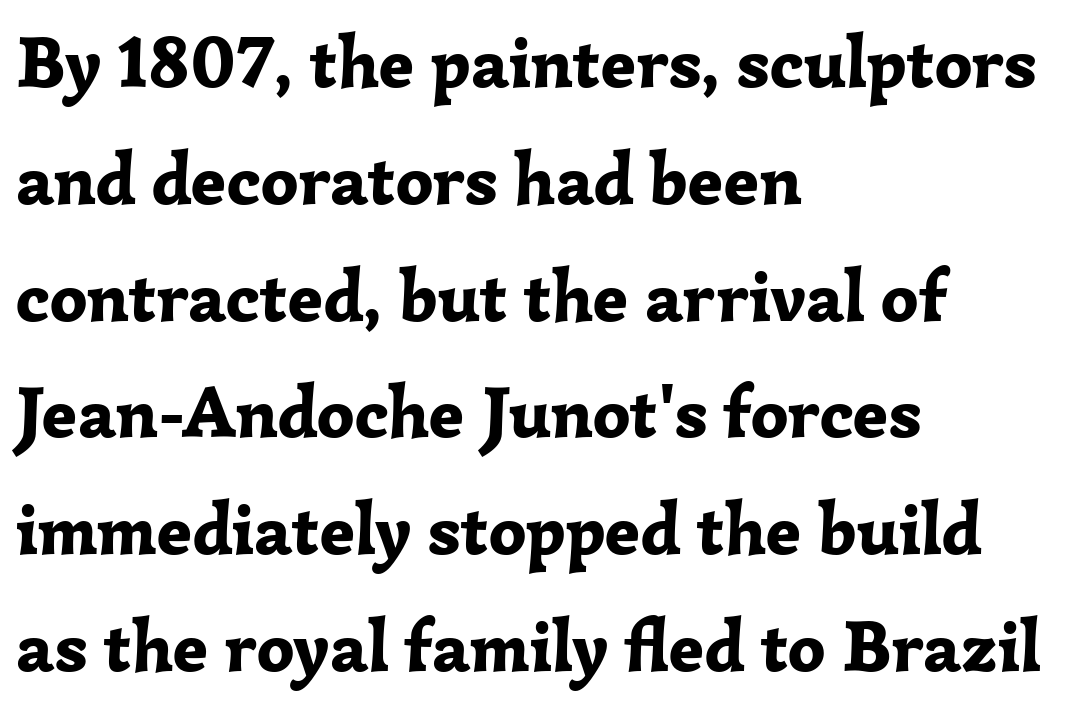
The setting favours the left margin, as ordinary paragraphs usually do. Here the designer chose a conventional face with non-uniform glyph widths. Default kerning and tracking; the words read as compact shapes. The space between consecutive lines is moderate. Characters remain perfectly vertical along every line.
